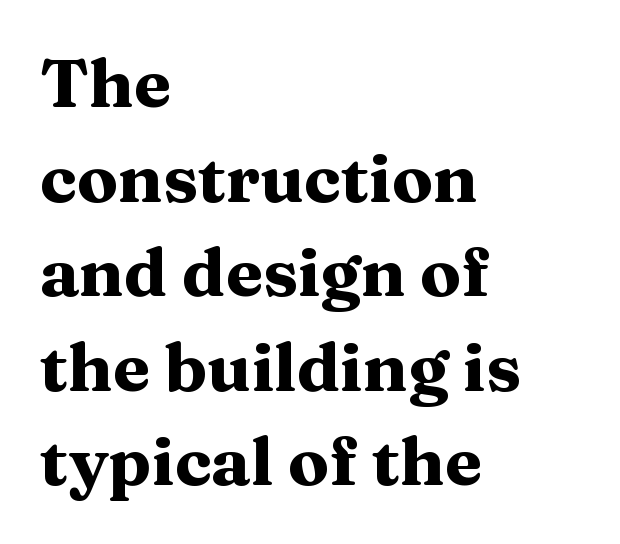
{"serif": "yes", "italic": "no", "bold": "yes", "weight": "heavy", "width": "wide", "stroke_contrast": "medium", "x_height": "medium", "monospaced": "no", "underline": "no", "align": "left", "line_spacing": "normal", "line_spacing_ratio": 1.39, "letter_spacing": "normal", "letter_spacing_em": 0.0, "glyph_px": 68}
